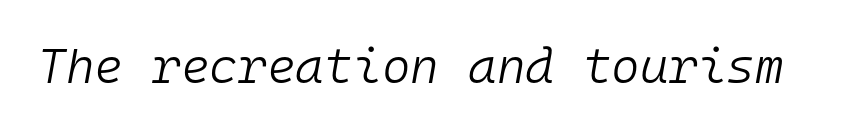
{"italic": "yes", "lean": "right", "slant_degrees": 10, "bold": "no", "weight": "light", "width": "normal", "stroke_contrast": "low", "x_height": "medium", "monospaced": "yes", "underline": "no", "letter_spacing": "normal", "letter_spacing_em": 0.0, "glyph_px": 49}
